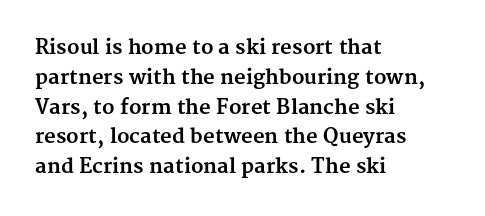
{"italic": "no", "bold": "yes", "underline": "no", "align": "left", "line_spacing": "normal", "line_spacing_ratio": 1.49, "letter_spacing": "normal", "letter_spacing_em": 0.0, "glyph_px": 20}
